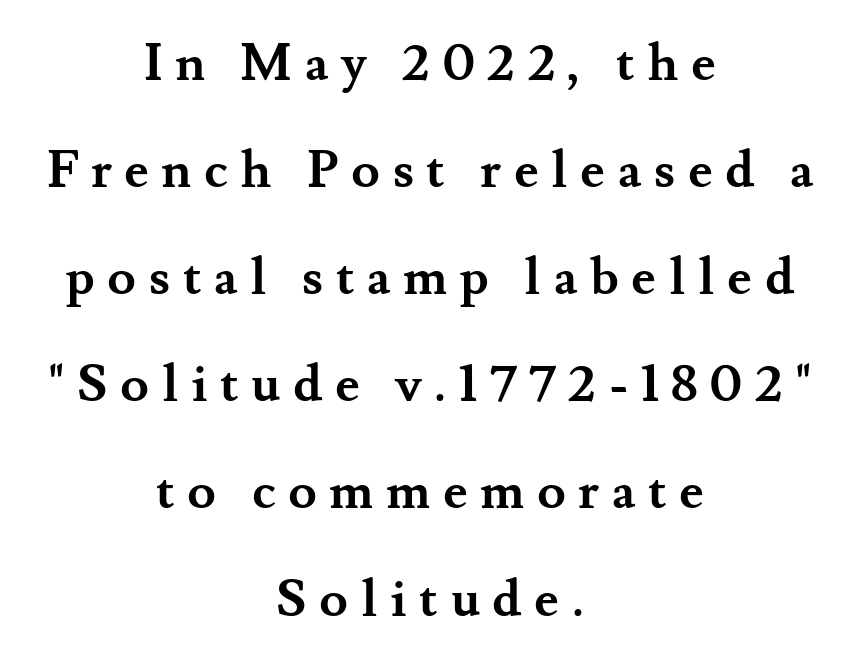
The image shows 52 px semibold serif type, upright; set centered, loose line spacing (2.06x), unusually wide letter spacing (+0.24 em), not underlined; medium stroke contrast and a small x-height.
